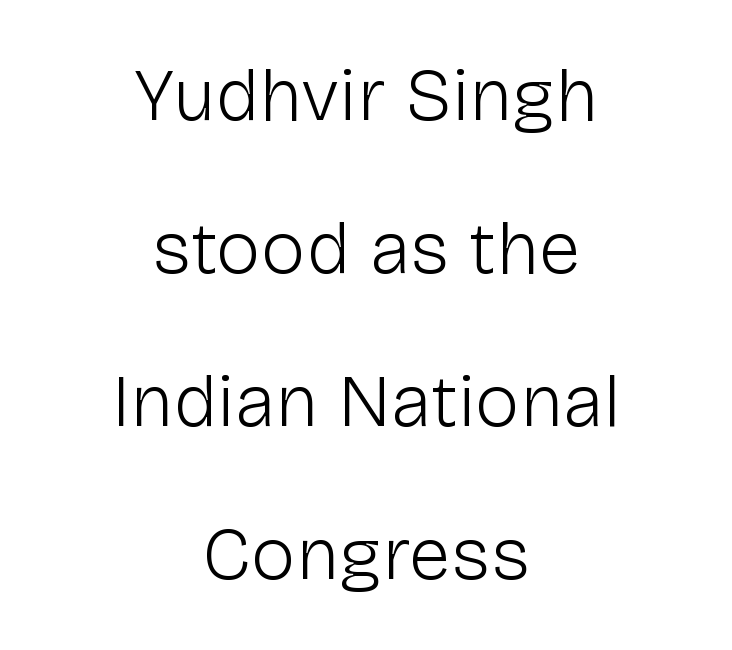
The rendering uses a large line-height, opening up the rows. Weight: regular or lighter. The rendering uses natural spacing where letterforms have individual widths. One-word summary of the alignment: center. In terms of letterspacing, this is plain default setting. Are there feet on the stems? There aren't — it's a sans.
